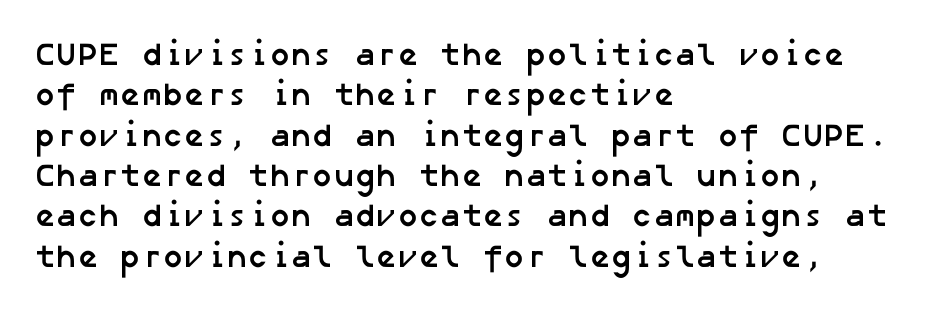
{"serif": "no", "bold": "yes", "weight": "semibold", "width": "normal", "stroke_contrast": "low", "x_height": "medium", "underline": "no", "align": "left", "line_spacing": "normal", "line_spacing_ratio": 1.26, "letter_spacing": "normal", "letter_spacing_em": 0.0, "glyph_px": 32}
